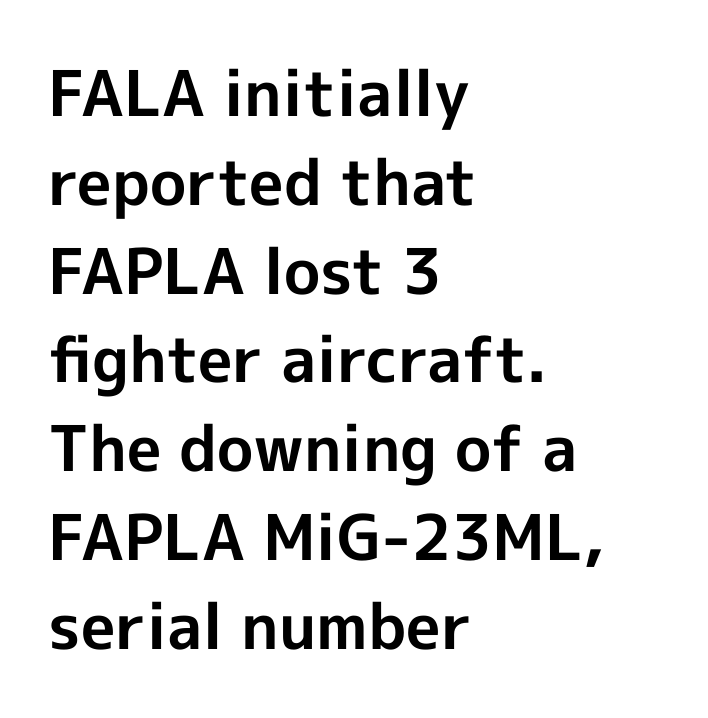
Posture: vertical. Nope, no serifs anywhere on these letters. Underline: absent. Spacing between characters is what you'd get straight out of the box. Every letter is thick-stroked: bold, no question.
